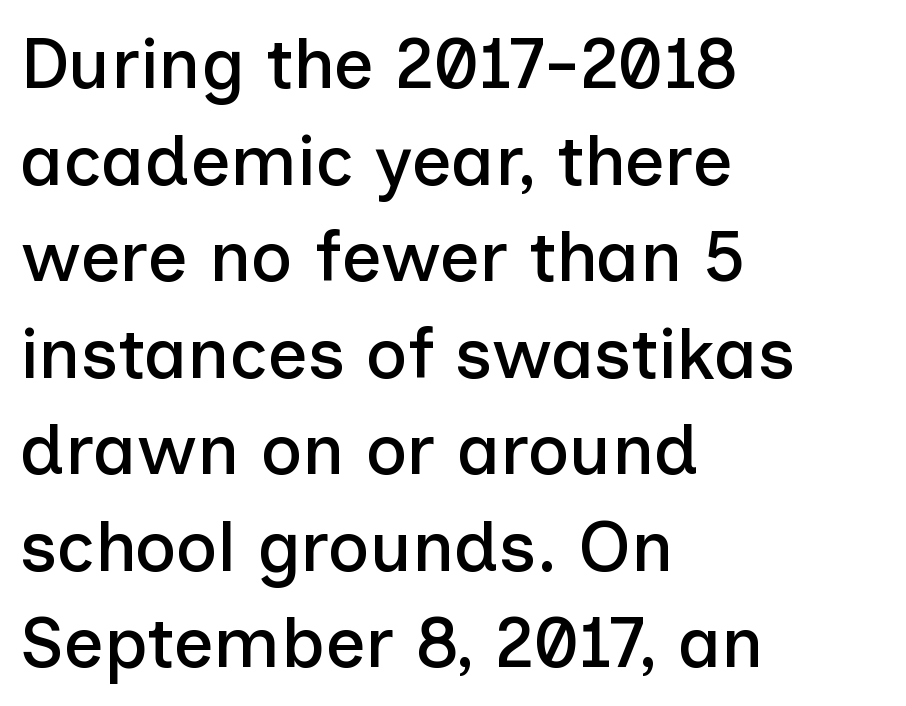
Q: Is the text italic (slanted)? A: No, it is upright.
Q: Is the typeface a serif or a sans-serif typeface? A: Sans-serif.
Q: Is the text underlined? A: No.
Q: How is the paragraph aligned? A: Left-aligned.
Q: Is the spacing between letters normal or unusually wide? A: Normal.
Q: Is the spacing between lines tight, normal or loose? A: Normal.
Q: Width (condensed, normal, or wide)? A: Normal.
Q: Stroke contrast? A: Low.
Q: x-height? A: Medium.
Q: Monospaced? A: No.
